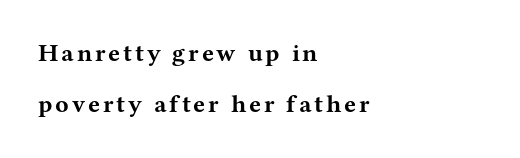
{"italic": "no", "bold": "yes", "underline": "no", "align": "left", "line_spacing": "loose", "line_spacing_ratio": 2.06, "glyph_px": 25}
